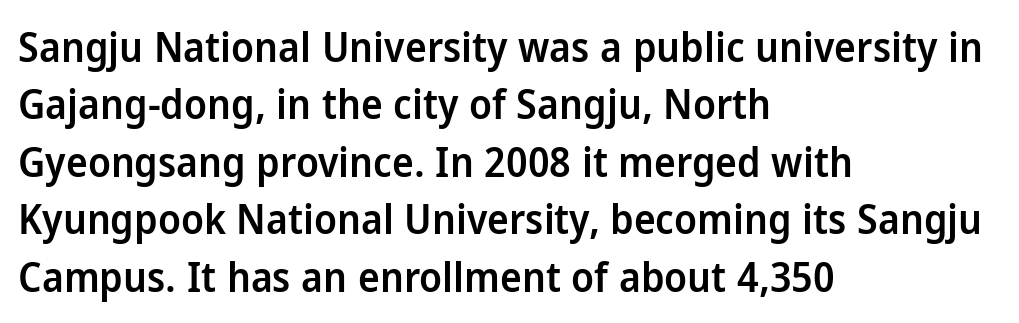
Q: Is the text bold? A: Semi-bold.
Q: Is the text italic (slanted)? A: No, it is upright.
Q: Is the typeface a serif or a sans-serif typeface? A: Sans-serif.
Q: Is the text underlined? A: No.
Q: How is the paragraph aligned? A: Left-aligned.
Q: Is the spacing between letters normal or unusually wide? A: Normal.
Q: Is the spacing between lines tight, normal or loose? A: Normal.
Q: Width (condensed, normal, or wide)? A: Normal.
Q: Stroke contrast? A: Low.
Q: x-height? A: Medium.
Q: Monospaced? A: No.
